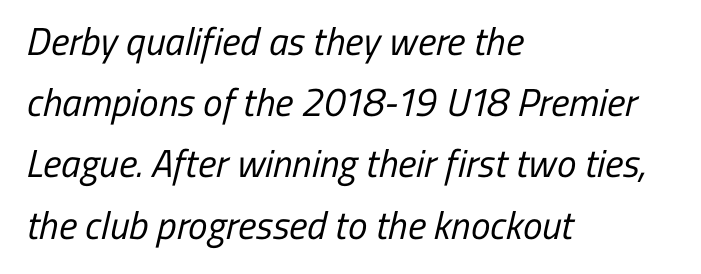
{"serif": "no", "bold": "no", "weight": "regular", "width": "condensed", "stroke_contrast": "low", "x_height": "medium", "monospaced": "no", "underline": "no", "align": "left", "line_spacing": "normal", "line_spacing_ratio": 1.57, "letter_spacing": "normal", "letter_spacing_em": 0.0, "glyph_px": 39}
